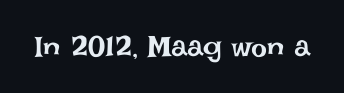
The image shows 30 px regular-weight type, upright; set normal letter spacing, not underlined; low stroke contrast and a large x-height.
